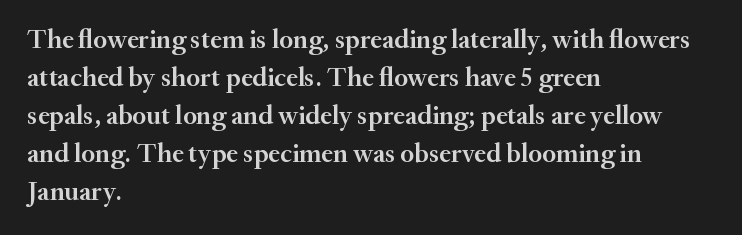
Q: Is the text bold? A: Semi-bold.
Q: Is the text italic (slanted)? A: No, it is upright.
Q: Is the text underlined? A: No.
Q: How is the paragraph aligned? A: Left-aligned.
Q: Is the spacing between letters normal or unusually wide? A: Normal.
Q: Is the spacing between lines tight, normal or loose? A: Normal.
